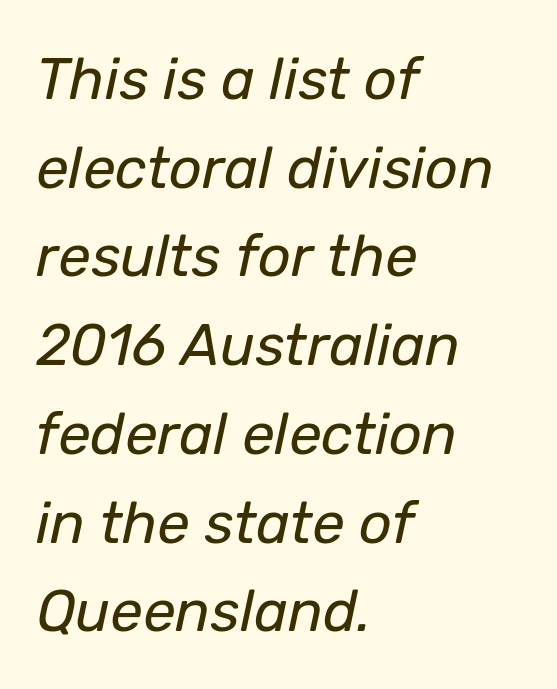
{"italic": "yes", "lean": "right", "slant_degrees": 12, "bold": "no", "weight": "regular", "width": "normal", "stroke_contrast": "low", "x_height": "medium", "monospaced": "no", "underline": "no", "align": "left", "line_spacing": "normal", "line_spacing_ratio": 1.53, "letter_spacing": "normal", "letter_spacing_em": 0.0, "glyph_px": 58}
